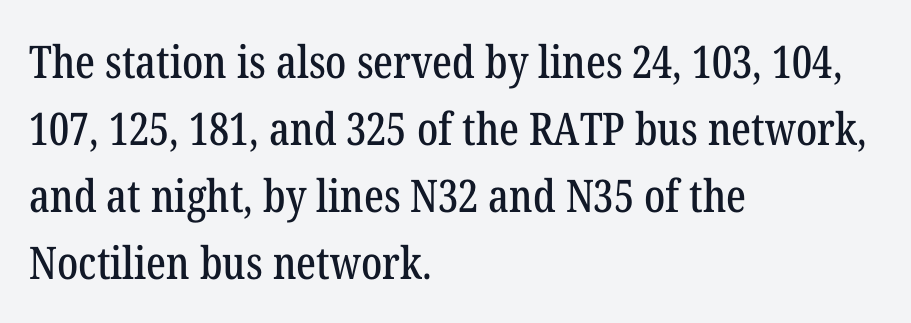
Are there feet on the stems? There are — it's a serif. Caption: multi-line text, flush left, ragged right. Spacing verdict: proportional, widths tailored to each character. A clean baseline with only descenders dipping below it. Do the letters lean? They stand straight. In terms of letterspacing, this is plain default setting.
